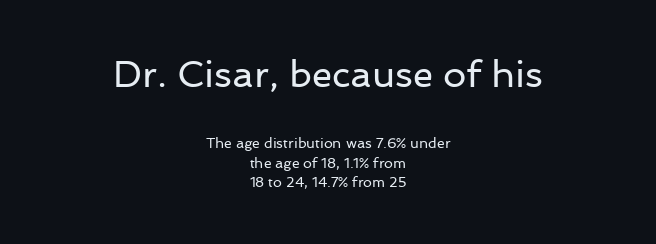
The image shows 37 px regular-weight sans-serif type, upright; set centered, normal line spacing (1.41x), normal letter spacing, not underlined; the first (top) block is 2.64x larger; low stroke contrast and a medium x-height.
